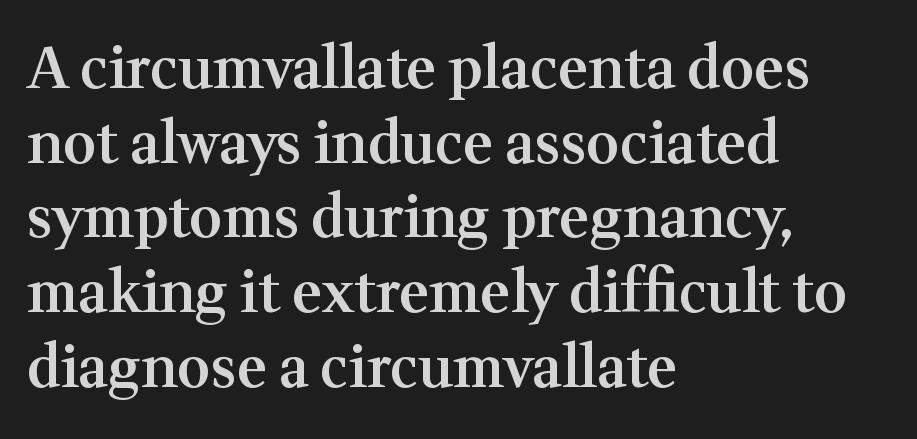
The image shows 57 px semibold serif type, upright; set left-aligned, normal line spacing (1.31x), normal letter spacing, not underlined; medium stroke contrast and a medium x-height.
